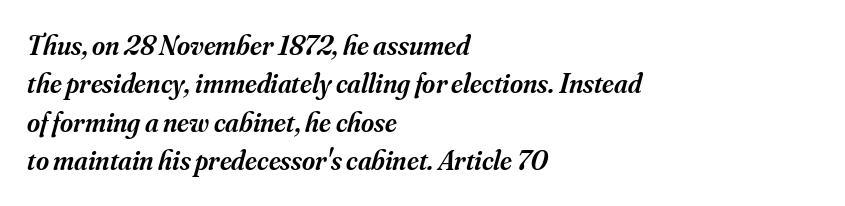
Q: Is the text bold? A: Semi-bold.
Q: Is the text italic (slanted)? A: Yes, it leans right by about 16 degrees.
Q: Is the typeface a serif or a sans-serif typeface? A: Serif.
Q: Is the text underlined? A: No.
Q: How is the paragraph aligned? A: Left-aligned.
Q: Is the spacing between letters normal or unusually wide? A: Normal.
Q: Is the spacing between lines tight, normal or loose? A: Normal.
Q: Width (condensed, normal, or wide)? A: Normal.
Q: Stroke contrast? A: Medium.
Q: x-height? A: Small.
Q: Monospaced? A: No.
